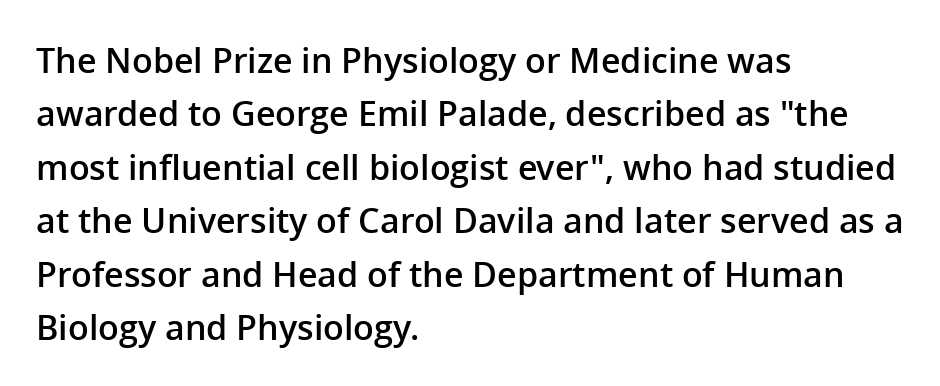
Looks like regular typesetting: each glyph gets only the width it needs. This sample is left-justified, so line endings fall wherever the words run out. I'd describe the lettering as semibold — firm but not a full bold. Grotesque or geometric, the face here clearly has no serifs. A normal amount of white space separates one row of letters from the next.
